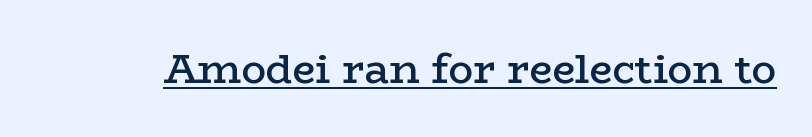
{"serif": "yes", "italic": "no", "bold": "semi", "weight": "semibold", "width": "wide", "stroke_contrast": "low", "x_height": "medium", "monospaced": "no", "underline": "yes", "letter_spacing": "normal", "letter_spacing_em": 0.0, "glyph_px": 41}
